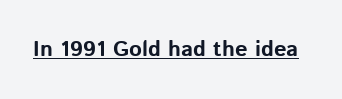
Q: Is the text bold? A: Yes.
Q: Is the text italic (slanted)? A: No, it is upright.
Q: Is the text underlined? A: Yes.
Q: Is the spacing between letters normal or unusually wide? A: Normal.
